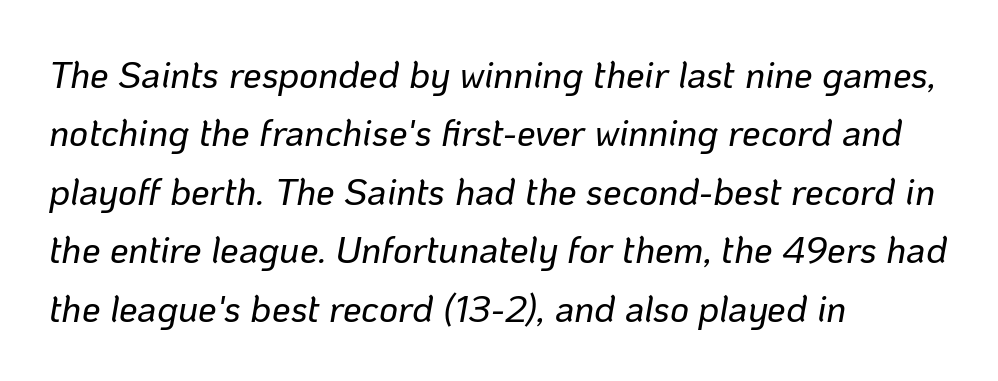
Plain, unruled lines of type. Notice how descenders clear the ascenders below comfortably — that's standard leading. The passage is arranged the way most books set body copy — flush left. The passage shown leans; its letterforms are oblique.
